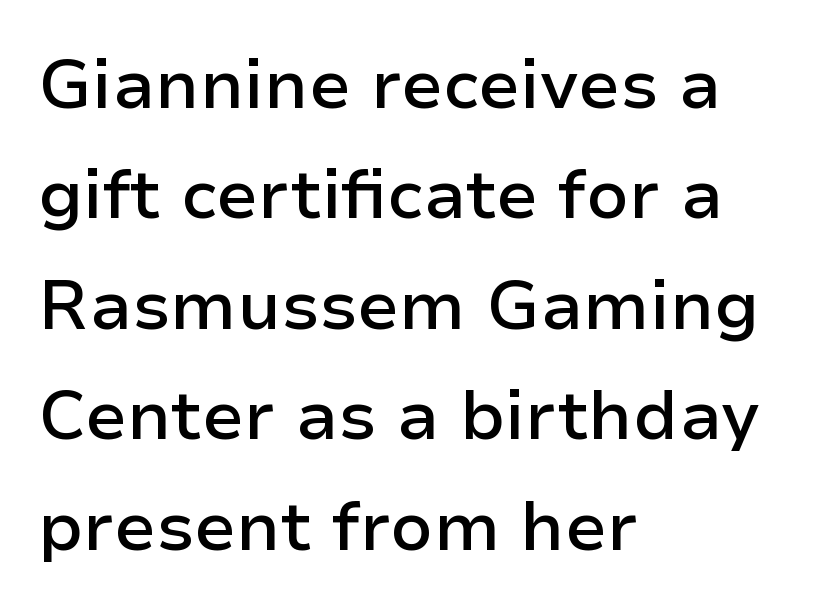
The gap between lines stays unmarked. The passage shown is typed in a proportional face where columns would drift. Alignment: flush left. Summary of weight: moderately heavy, a semibold. Quick note: interline space is typical.
